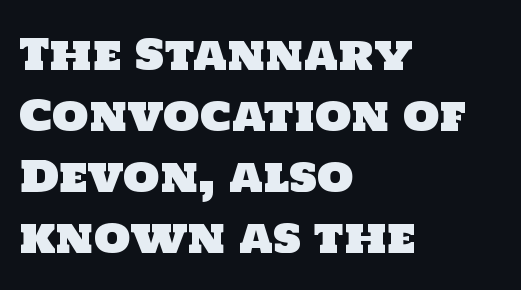
Summary of vertical rhythm: regular, with standard interline spacing. Casual observation: everything's shoved over to the left. The foot of each line stays bare and open. Typographically, this falls in the sans-serif category.
